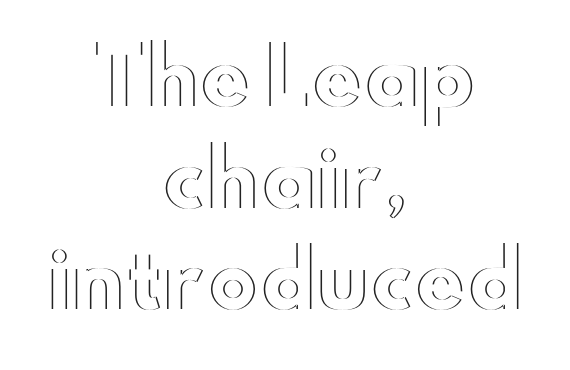
{"italic": "no", "width": "wide", "x_height": "small", "monospaced": "no", "underline": "no", "align": "center", "line_spacing": "normal", "line_spacing_ratio": 1.32, "letter_spacing": "normal", "letter_spacing_em": 0.0, "glyph_px": 77}
